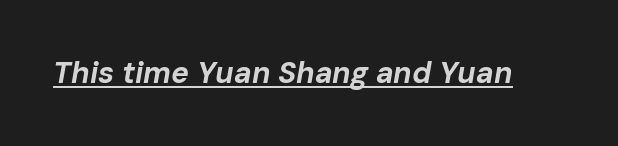
The image shows 30 px bold type, italic (leaning right); set normal letter spacing, underlined; low stroke contrast and a medium x-height.
